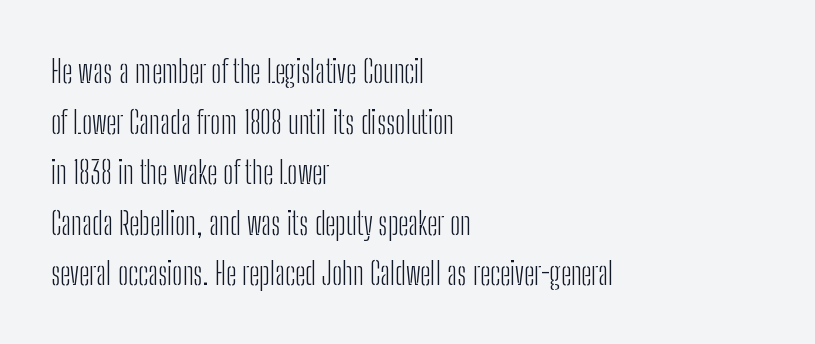
The image shows 32 px light, condensed sans-serif type, upright; set left-aligned, normal line spacing (1.58x), normal letter spacing, not underlined; low stroke contrast and a medium x-height.
